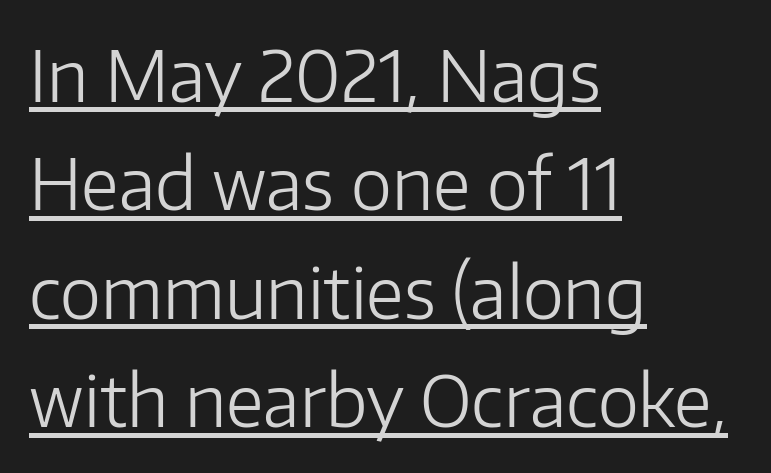
Look at the tracking — it's just the regular setting, nothing added. Upright lettering throughout. Think of a printed novel: that variable character pitch is what you see here. Layout note: lines flush left.
